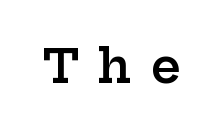
Honestly, the letter spacing is so wide it's the main thing you notice. This sample uses an upright cut, with every glyph sitting square on the baseline. The space beneath each line is pristine and unruled. The face used here is a semibold: visibly heavier than regular, lighter than bold.
